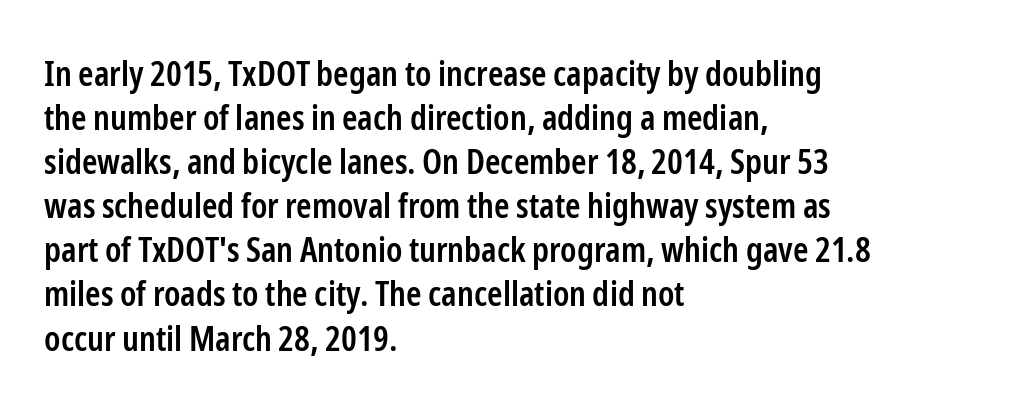
The image shows 35 px semibold, condensed sans-serif type, upright; set left-aligned, normal line spacing (1.26x), normal letter spacing, not underlined; low stroke contrast and a medium x-height.
